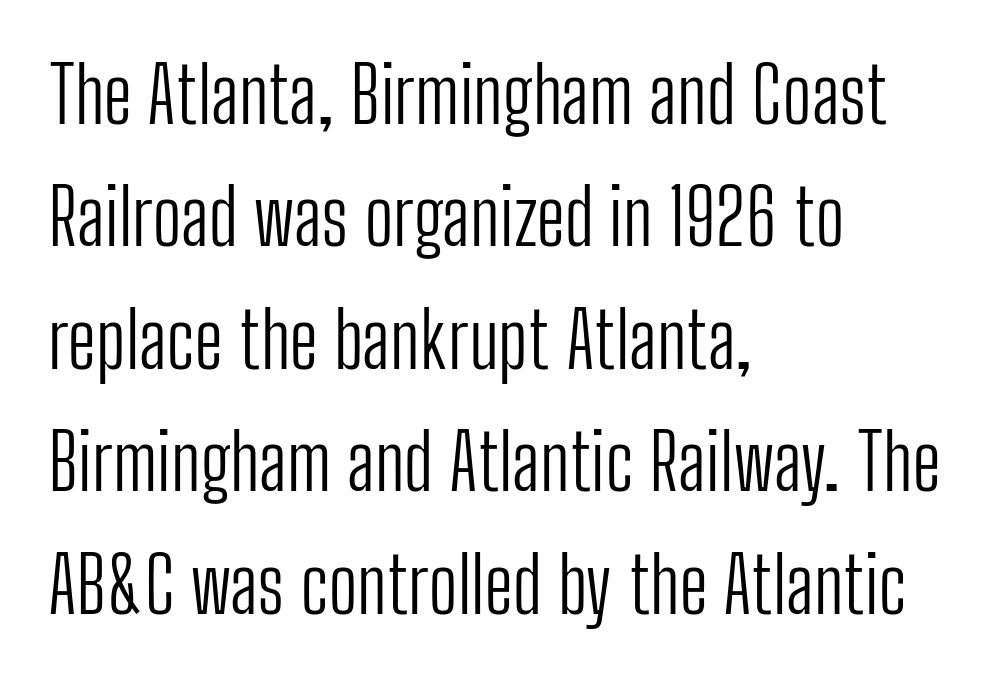
{"serif": "no", "italic": "no", "bold": "no", "weight": "light", "width": "condensed", "stroke_contrast": "low", "x_height": "medium", "monospaced": "no", "underline": "no", "align": "left", "line_spacing": "normal", "line_spacing_ratio": 1.59, "letter_spacing": "normal", "letter_spacing_em": 0.0, "glyph_px": 77}
